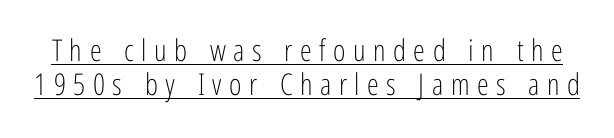
Q: Is the text bold? A: No.
Q: Is the text italic (slanted)? A: No, it is upright.
Q: Is the typeface a serif or a sans-serif typeface? A: Sans-serif.
Q: Is the text underlined? A: Yes.
Q: Is the spacing between letters normal or unusually wide? A: Unusually wide.
Q: Is the spacing between lines tight, normal or loose? A: Tight.
Q: Width (condensed, normal, or wide)? A: Condensed.
Q: Stroke contrast? A: Low.
Q: x-height? A: Medium.
Q: Monospaced? A: No.
